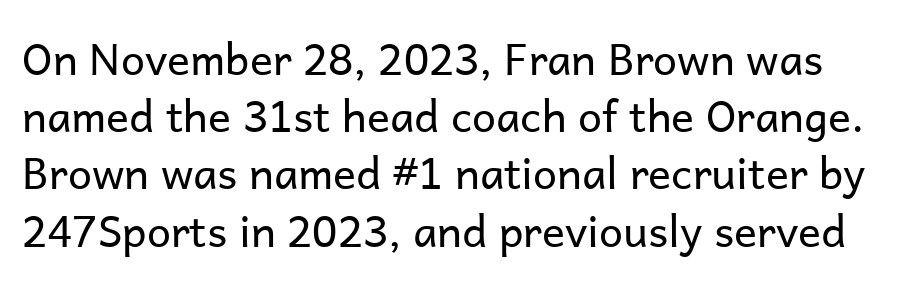
The image shows 43 px regular-weight sans-serif type, upright; set normal line spacing (1.33x), normal letter spacing, not underlined; low stroke contrast and a medium x-height.
